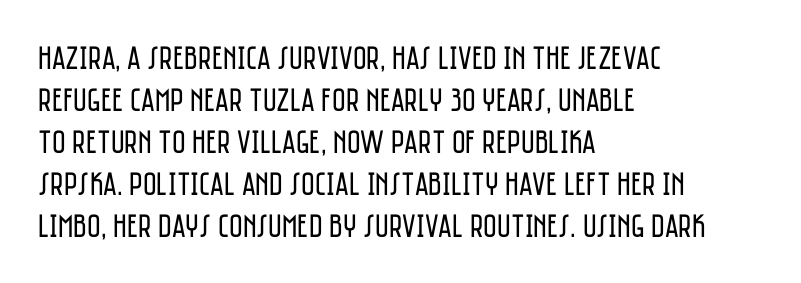
Stroke thickness stays within the range of a standard reading face or lighter. Bare-footed words on every line. Leading: standard. Tracking here is standard; glyphs follow each other at the usual distance.
